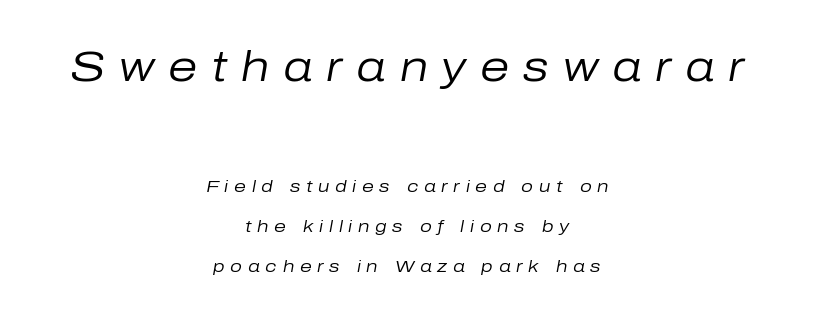
{"italic": "yes", "lean": "right", "slant_degrees": 10, "bold": "no", "weight": "regular", "width": "normal", "stroke_contrast": "low", "x_height": "medium", "monospaced": "no", "underline": "no", "align": "center", "line_spacing": "loose", "line_spacing_ratio": 2.36, "letter_spacing": "wide", "letter_spacing_em": 0.33, "larger_block": "first", "size_ratio": 2.47, "glyph_px": 42}
